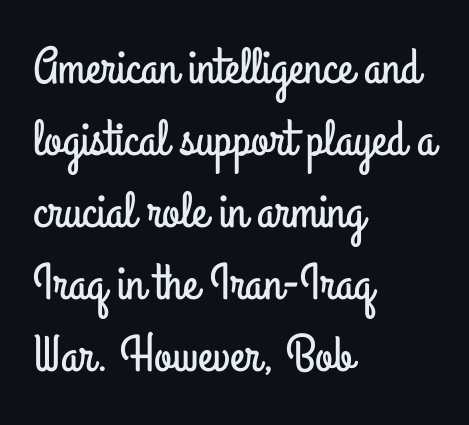
Q: Is the text italic (slanted)? A: No, it is upright.
Q: Is the typeface a serif or a sans-serif typeface? A: Sans-serif.
Q: Is the text underlined? A: No.
Q: How is the paragraph aligned? A: Left-aligned.
Q: Is the spacing between letters normal or unusually wide? A: Normal.
Q: Is the spacing between lines tight, normal or loose? A: Normal.
Q: Width (condensed, normal, or wide)? A: Condensed.
Q: Stroke contrast? A: Low.
Q: x-height? A: Small.
Q: Monospaced? A: No.
